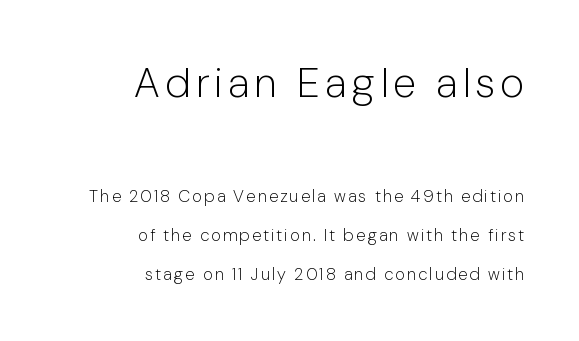
Caption: multi-line text, flush right, ragged left. These glyphs show unthickened strokes, regular width or finer. I'd call this a sans setting — the letters go barefoot. Is this a fixed-width face? No — the glyphs have proportional, varying widths. Note: larger setting up top, smaller setting below.
